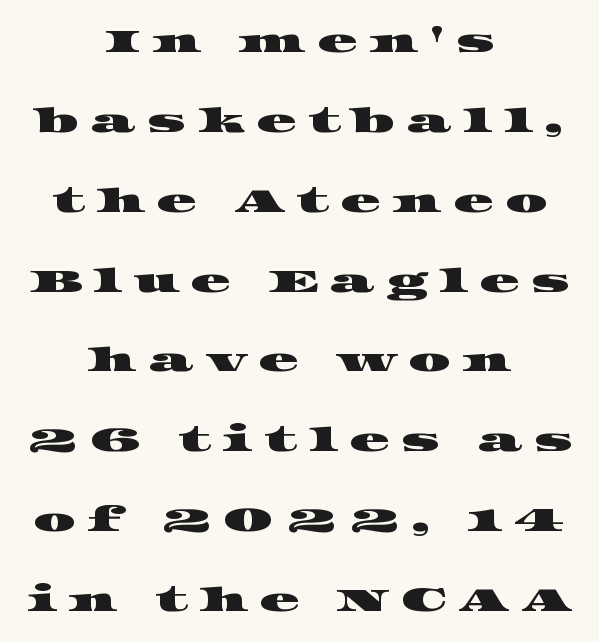
{"serif": "yes", "width": "wide", "stroke_contrast": "high", "x_height": "large", "monospaced": "no", "underline": "no", "align": "center", "line_spacing": "loose", "line_spacing_ratio": 2.42, "letter_spacing": "wide", "letter_spacing_em": 0.34, "glyph_px": 33}
